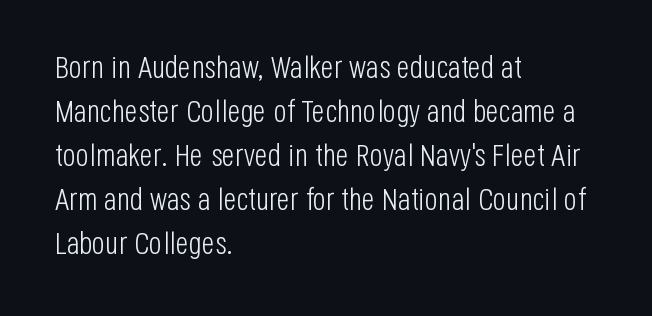
Is there much room between lines? A standard amount, neither cramped nor airy. A clean baseline with only descenders dipping below it. The type is set solid horizontally, with unmodified tracking. Horizontally, the lines are justified to the leading edge only. Check where the strokes stop: nothing finishes them off — pure sans. Weight: not bold — regular or lighter.
